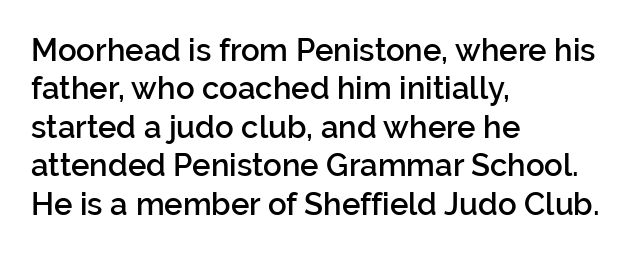
The image shows 31 px semibold sans-serif type, upright; set left-aligned, line spacing 1.24x, normal letter spacing, not underlined; low stroke contrast and a medium x-height.
